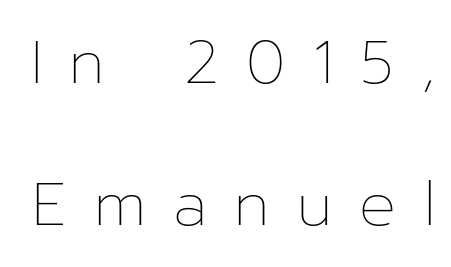
The image shows 61 px thin type, upright; set loose line spacing (2.32x), unusually wide letter spacing (+0.45 em), not underlined; low stroke contrast and a medium x-height.
